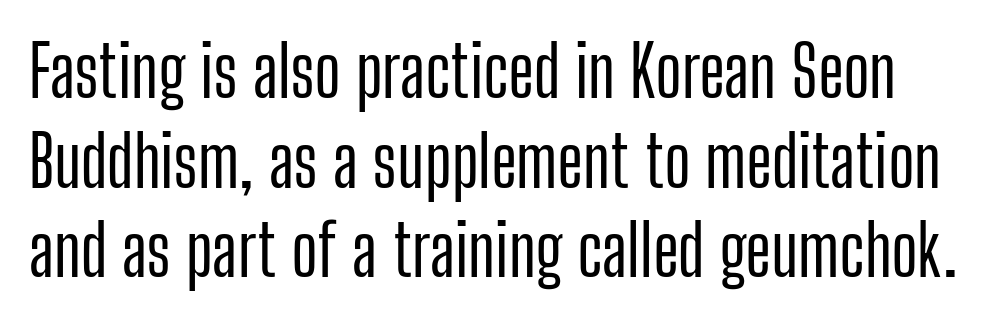
{"serif": "no", "italic": "no", "width": "condensed", "stroke_contrast": "low", "x_height": "medium", "monospaced": "no", "underline": "no", "line_spacing": "normal", "line_spacing_ratio": 1.28, "letter_spacing": "normal", "letter_spacing_em": 0.0, "glyph_px": 70}
